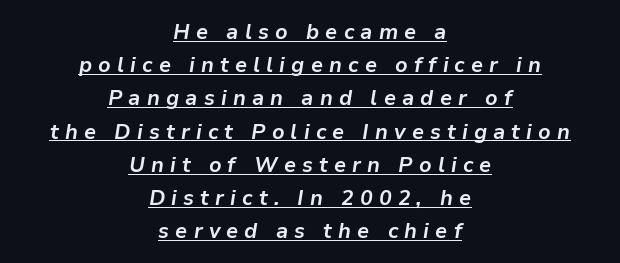
{"italic": "yes", "lean": "right", "slant_degrees": 9, "bold": "yes", "underline": "yes", "align": "center", "line_spacing": "normal", "line_spacing_ratio": 1.51, "letter_spacing": "wide", "letter_spacing_em": 0.28, "glyph_px": 22}
